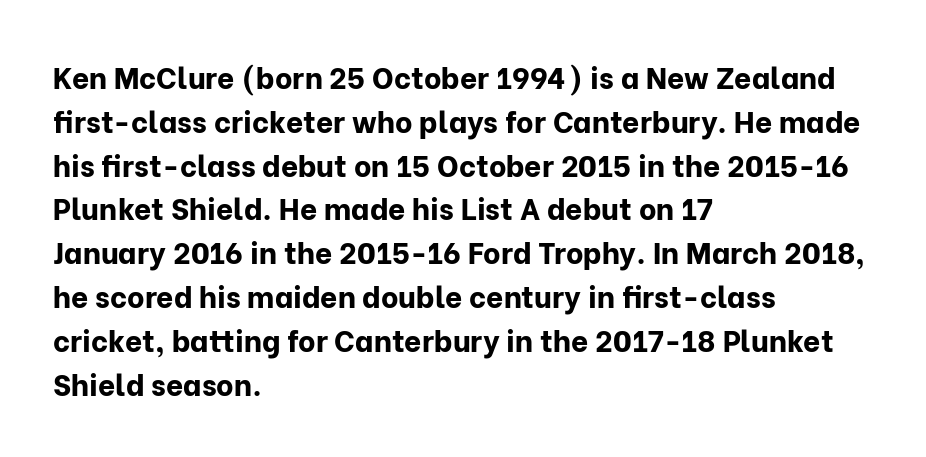
Q: Is the text bold? A: Yes.
Q: Is the text italic (slanted)? A: No, it is upright.
Q: Is the typeface a serif or a sans-serif typeface? A: Sans-serif.
Q: Is the text underlined? A: No.
Q: How is the paragraph aligned? A: Left-aligned.
Q: Is the spacing between letters normal or unusually wide? A: Normal.
Q: Is the spacing between lines tight, normal or loose? A: Normal.
Q: Width (condensed, normal, or wide)? A: Normal.
Q: Stroke contrast? A: Low.
Q: x-height? A: Medium.
Q: Monospaced? A: No.
